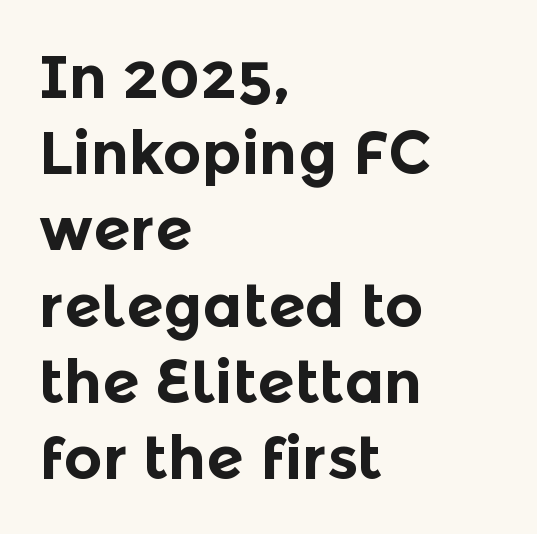
The image shows 60 px bold sans-serif type, upright; set left-aligned, normal line spacing (1.27x), normal letter spacing, not underlined; a medium x-height.
